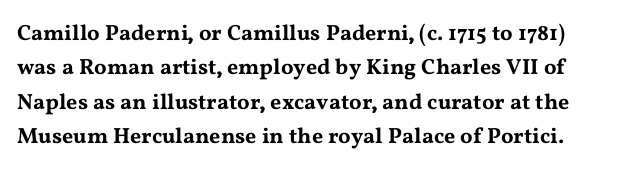
Bare-footed words on every line. Notice how the stems are strictly vertical — no italics here. Notice how descenders clear the ascenders below comfortably — that's standard leading. Glyph-to-glyph distance matches everyday printed text.
